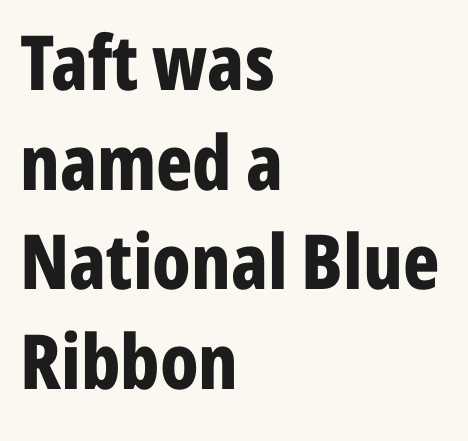
{"serif": "no", "italic": "no", "bold": "yes", "weight": "bold", "width": "condensed", "stroke_contrast": "low", "x_height": "medium", "monospaced": "no", "underline": "no", "align": "left", "line_spacing": "normal", "line_spacing_ratio": 1.31, "letter_spacing": "normal", "letter_spacing_em": 0.0, "glyph_px": 76}
